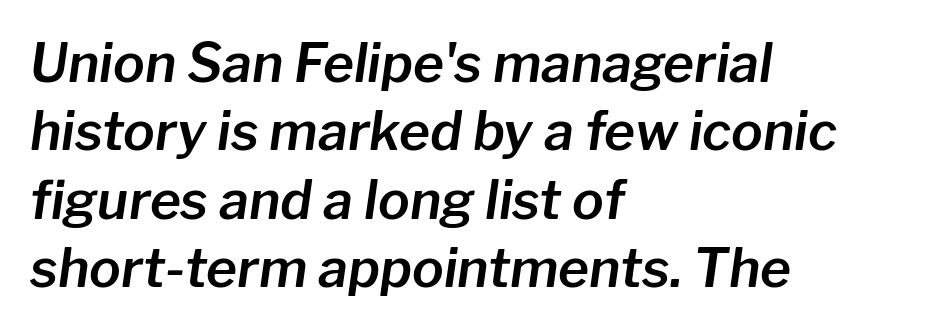
The image shows 53 px text type, italic (leaning right); set left-aligned, normal line spacing (1.29x), normal letter spacing, not underlined; low stroke contrast and a medium x-height.
